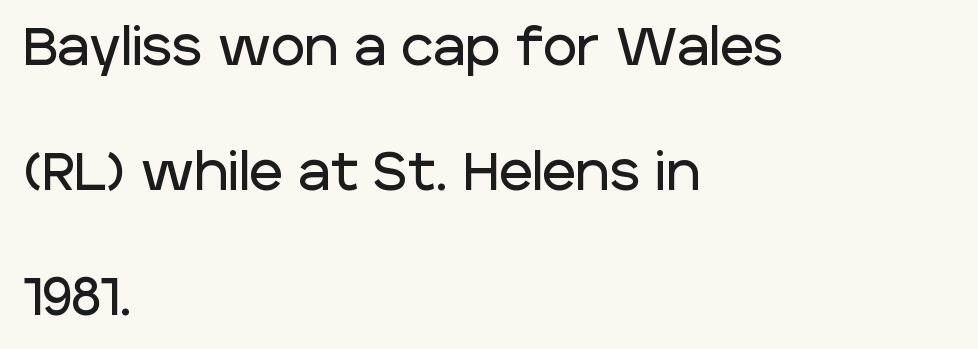
Is there any slant? The stems are plumb. Is there much room between lines? Yes — plenty of vertical air separates them. Letterform terminals end flat and unadorned throughout the passage. Glance below the letters and you will spot only blank space. Glyph-to-glyph distance matches everyday printed text. A student would call this left alignment; a typographer would say flush left, rag right.
